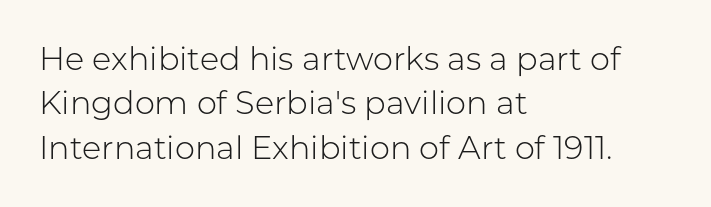
Plain, unruled lines of type. The face used here is proportionally spaced, like ordinary book or web type. Vertical stems look standard width or narrower in stroke. The leading is moderate, giving the passage an even texture.
